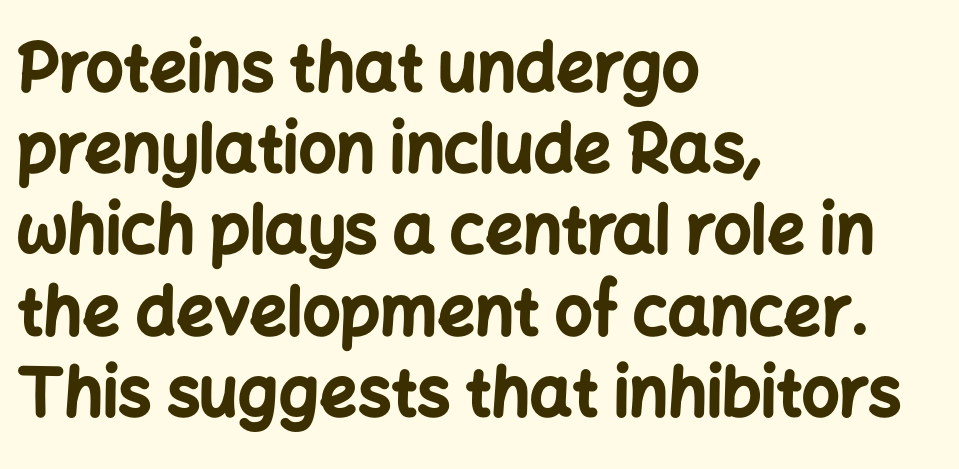
Q: Is the text bold? A: Yes.
Q: Is the text italic (slanted)? A: No, it is upright.
Q: Is the typeface a serif or a sans-serif typeface? A: Sans-serif.
Q: Is the text underlined? A: No.
Q: How is the paragraph aligned? A: Left-aligned.
Q: Is the spacing between letters normal or unusually wide? A: Normal.
Q: Width (condensed, normal, or wide)? A: Normal.
Q: Stroke contrast? A: Low.
Q: x-height? A: Medium.
Q: Monospaced? A: No.
